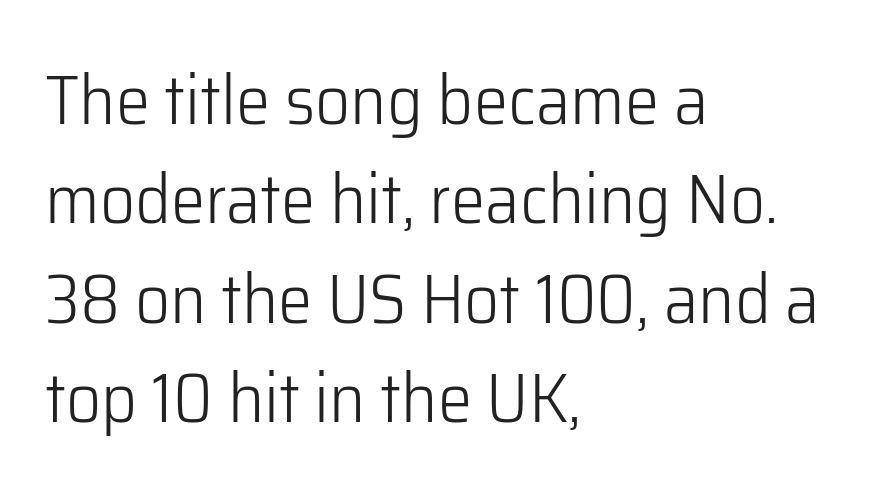
Q: Is the text bold? A: No.
Q: Is the text italic (slanted)? A: No, it is upright.
Q: Is the typeface a serif or a sans-serif typeface? A: Sans-serif.
Q: Is the text underlined? A: No.
Q: How is the paragraph aligned? A: Left-aligned.
Q: Is the spacing between letters normal or unusually wide? A: Normal.
Q: Is the spacing between lines tight, normal or loose? A: Normal.
Q: Width (condensed, normal, or wide)? A: Normal.
Q: Stroke contrast? A: Low.
Q: x-height? A: Medium.
Q: Monospaced? A: No.
